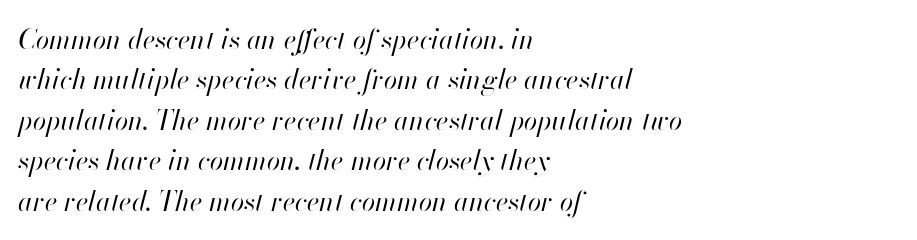
Unbolded letterforms with no extra heft. Rule under the text: the space is simply empty. Characters are canted at an angle relative to the baseline's perpendicular. Look at the tracking — it's just the regular setting, nothing added. The paragraph shown leans on its left margin.
